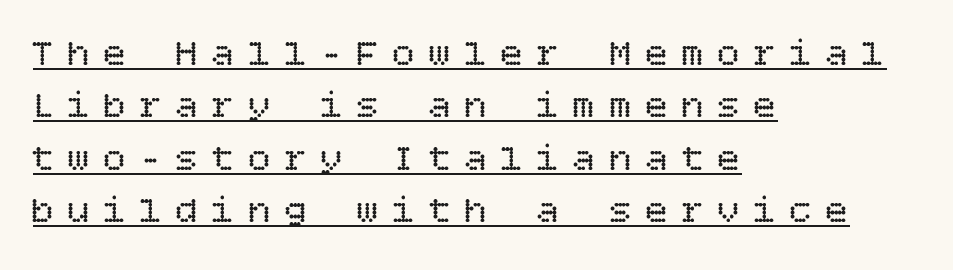
Horizontally, the lines are justified to the leading edge only. The face looks like a standard text weight, possibly lighter. The face used here is rendered with a markedly widened letterfit. If you drew a line through each stem, it would be perfectly vertical. Compared with undecorated copy, this sample adds a rule below the words. Leading matches the norm, producing a regular column.
